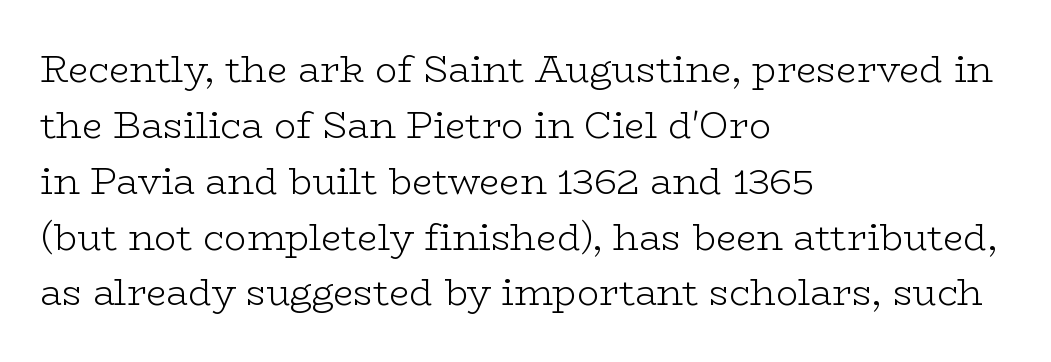
The image shows 37 px light, wide serif type, upright; set left-aligned, normal line spacing (1.51x), normal letter spacing, not underlined; low stroke contrast and a medium x-height.
